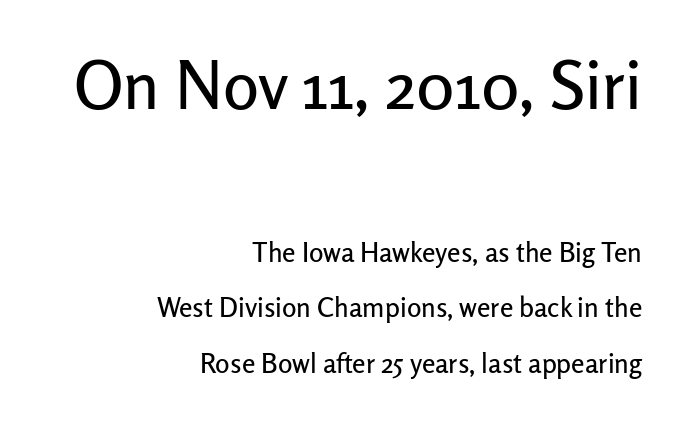
Here the first block reads like a headline and the second like body copy. This sample trades compactness for vertical openness between lines. The font family rendered here belongs to the sans-serif group. The letters sit at their default tracking, neither squeezed nor spread. Is the block centered? No — it sits flush against the right margin. Underlining? Definitely not there.
